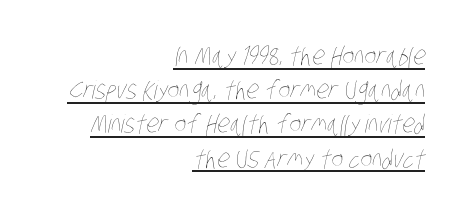
Q: Is the text bold? A: No.
Q: Is the text underlined? A: Yes.
Q: How is the paragraph aligned? A: Right-aligned.
Q: Is the spacing between letters normal or unusually wide? A: Normal.
Q: Is the spacing between lines tight, normal or loose? A: Normal.
